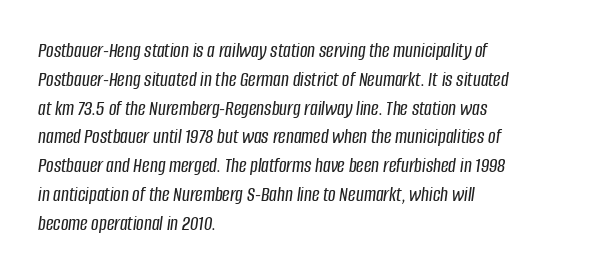
The face used here has a pronounced slope to its letters. The specimen omits any rule beneath the text block's lines. Tracking here is standard; glyphs follow each other at the usual distance. Successive baselines arrive at the customary interval.
